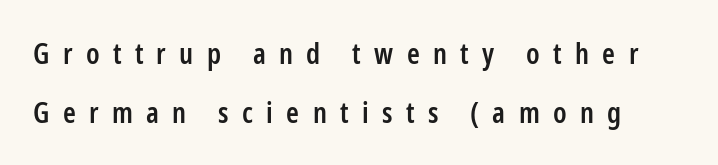
Q: Is the text bold? A: Semi-bold.
Q: Is the text italic (slanted)? A: No, it is upright.
Q: Is the typeface a serif or a sans-serif typeface? A: Sans-serif.
Q: Is the text underlined? A: No.
Q: Is the spacing between letters normal or unusually wide? A: Unusually wide.
Q: Is the spacing between lines tight, normal or loose? A: Loose.
Q: Width (condensed, normal, or wide)? A: Condensed.
Q: Stroke contrast? A: Low.
Q: x-height? A: Medium.
Q: Monospaced? A: No.
